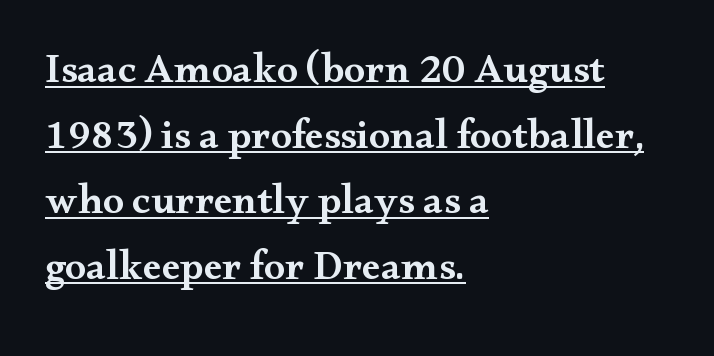
Q: Is the text bold? A: Semi-bold.
Q: Is the text italic (slanted)? A: No, it is upright.
Q: Is the typeface a serif or a sans-serif typeface? A: Serif.
Q: Is the text underlined? A: Yes.
Q: How is the paragraph aligned? A: Left-aligned.
Q: Is the spacing between letters normal or unusually wide? A: Normal.
Q: Is the spacing between lines tight, normal or loose? A: Normal.
Q: Width (condensed, normal, or wide)? A: Wide.
Q: Stroke contrast? A: Medium.
Q: x-height? A: Small.
Q: Monospaced? A: No.
